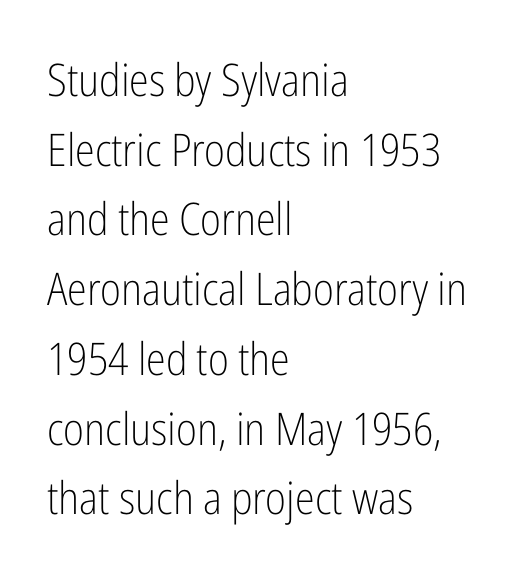
{"serif": "no", "italic": "no", "bold": "no", "weight": "light", "width": "condensed", "stroke_contrast": "low", "x_height": "medium", "monospaced": "no", "underline": "no", "align": "left", "line_spacing": "normal", "line_spacing_ratio": 1.55, "letter_spacing": "normal", "letter_spacing_em": 0.0, "glyph_px": 45}
